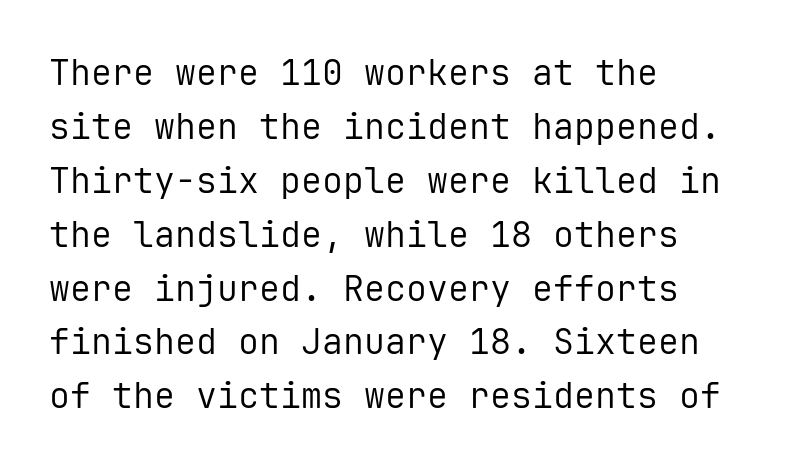
Q: Is the text bold? A: No.
Q: Is the text italic (slanted)? A: No, it is upright.
Q: Is the typeface a serif or a sans-serif typeface? A: Sans-serif.
Q: Is the text underlined? A: No.
Q: How is the paragraph aligned? A: Left-aligned.
Q: Is the spacing between letters normal or unusually wide? A: Normal.
Q: Is the spacing between lines tight, normal or loose? A: Normal.
Q: Width (condensed, normal, or wide)? A: Normal.
Q: Stroke contrast? A: Low.
Q: x-height? A: Medium.
Q: Monospaced? A: Yes.
